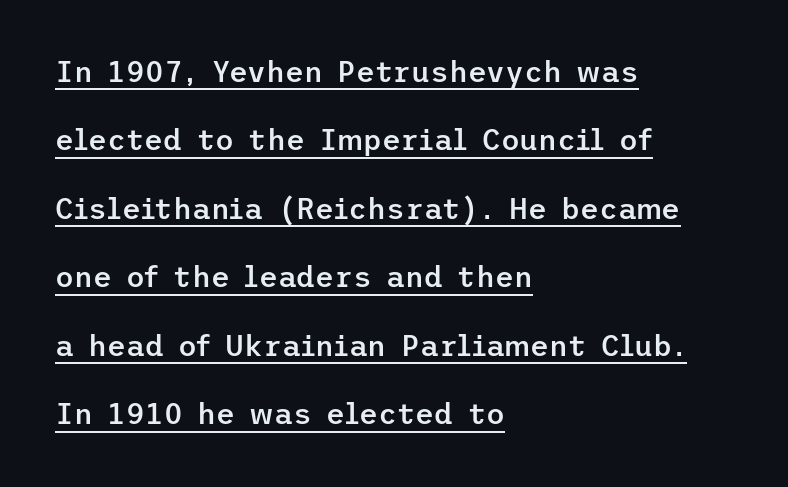
{"serif": "no", "italic": "no", "bold": "semi", "weight": "semibold", "width": "normal", "stroke_contrast": "low", "x_height": "medium", "underline": "yes", "align": "left", "line_spacing": "loose", "line_spacing_ratio": 2.36, "letter_spacing": "normal", "letter_spacing_em": 0.0, "glyph_px": 29}
